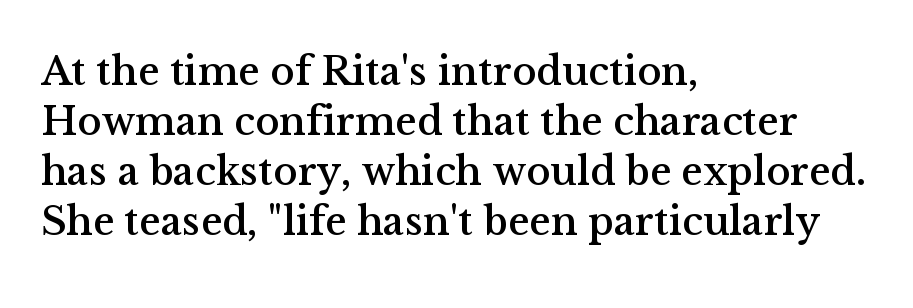
The image shows 41 px serif type, upright; set left-aligned, line spacing 1.22x, normal letter spacing, not underlined; medium stroke contrast and a medium x-height.
